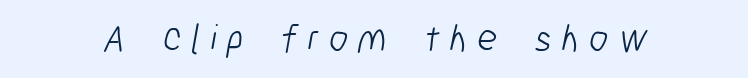
The gap between lines stays unmarked. The letters look calm and open, with moderate or lighter stems. Honestly, the letter spacing is so wide it's the main thing you notice. Spacing verdict: proportional, widths tailored to each character. Type style note: lacks serifs.
